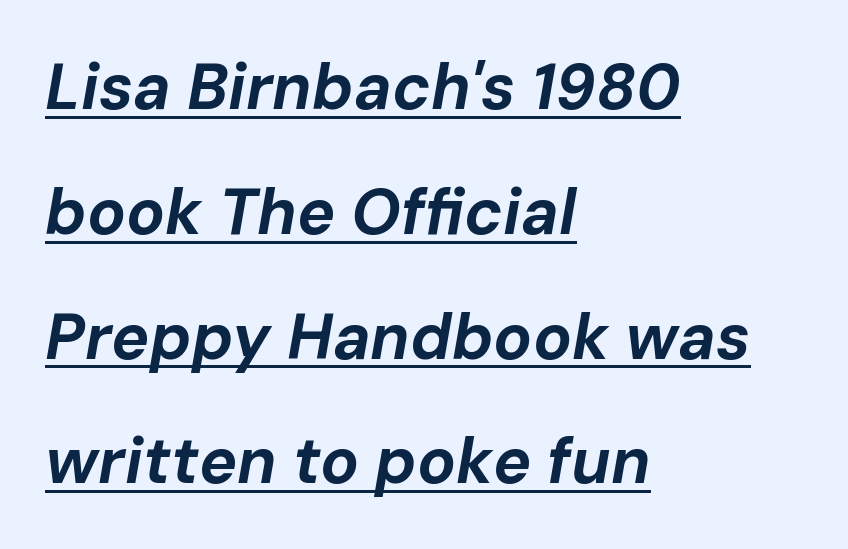
{"italic": "yes", "lean": "right", "slant_degrees": 10, "bold": "yes", "weight": "bold", "width": "normal", "stroke_contrast": "low", "x_height": "medium", "monospaced": "no", "underline": "yes", "align": "left", "line_spacing": "loose", "line_spacing_ratio": 1.95, "letter_spacing": "normal", "letter_spacing_em": 0.0, "glyph_px": 64}
